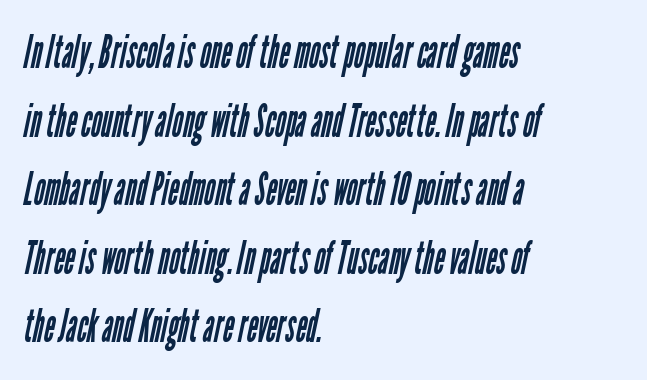
Q: Is the text bold? A: No.
Q: Is the typeface a serif or a sans-serif typeface? A: Sans-serif.
Q: Is the text underlined? A: No.
Q: How is the paragraph aligned? A: Left-aligned.
Q: Is the spacing between letters normal or unusually wide? A: Normal.
Q: Is the spacing between lines tight, normal or loose? A: Normal.
Q: Width (condensed, normal, or wide)? A: Condensed.
Q: Stroke contrast? A: Low.
Q: x-height? A: Medium.
Q: Monospaced? A: No.
